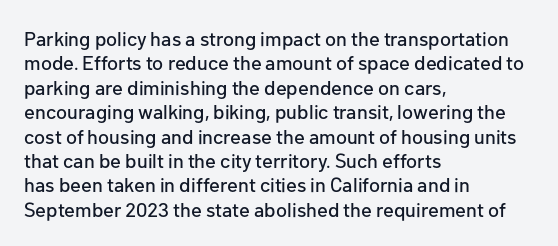
Look at the tracking — it's just the regular setting, nothing added. Horizontal alignment here is leftward, the default for most running prose. Clear beneath every line of the passage. Unlike italic type, these characters show no tilt at all.
